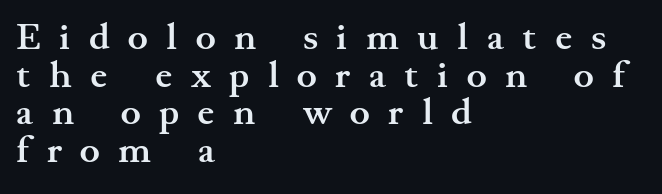
{"serif": "yes", "italic": "no", "bold": "yes", "weight": "semibold", "width": "wide", "stroke_contrast": "medium", "x_height": "small", "monospaced": "no", "underline": "no", "align": "left", "line_spacing": "tight", "line_spacing_ratio": 0.99, "letter_spacing": "wide", "letter_spacing_em": 0.49, "glyph_px": 38}
